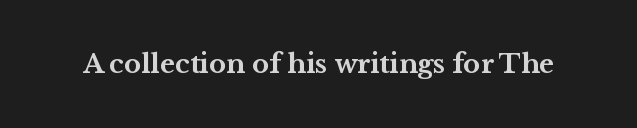
The image shows 26 px bold type, upright; set normal letter spacing, not underlined.
